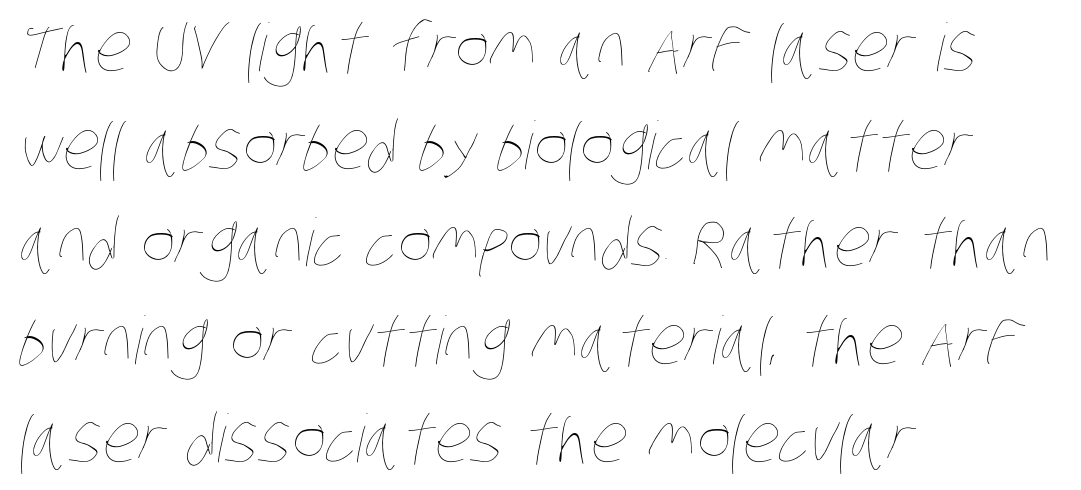
Horizontal alignment here is leftward, the default for most running prose. The strip under each line holds only bare page. This reads as an unemphasized weight, regular at the heaviest. Here the designer chose a conventional face with non-uniform glyph widths.
